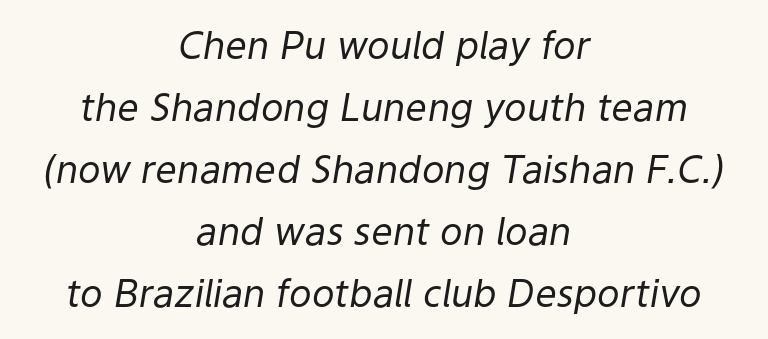
Q: Is the text bold? A: No.
Q: Is the text italic (slanted)? A: Yes, it leans right by about 9 degrees.
Q: Is the text underlined? A: No.
Q: How is the paragraph aligned? A: Centered.
Q: Is the spacing between letters normal or unusually wide? A: Normal.
Q: Is the spacing between lines tight, normal or loose? A: Normal.
Q: Width (condensed, normal, or wide)? A: Normal.
Q: Stroke contrast? A: Low.
Q: x-height? A: Medium.
Q: Monospaced? A: No.
